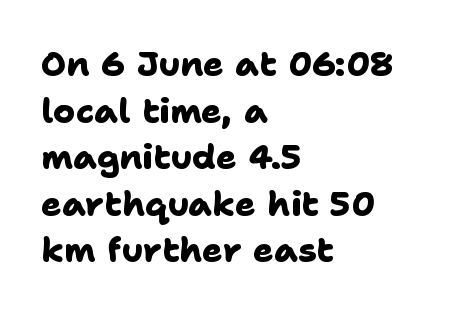
Q: Is the text bold? A: Yes.
Q: Is the typeface a serif or a sans-serif typeface? A: Sans-serif.
Q: Is the text underlined? A: No.
Q: How is the paragraph aligned? A: Left-aligned.
Q: Is the spacing between letters normal or unusually wide? A: Normal.
Q: Is the spacing between lines tight, normal or loose? A: Normal.
Q: Width (condensed, normal, or wide)? A: Normal.
Q: Stroke contrast? A: Low.
Q: x-height? A: Medium.
Q: Monospaced? A: No.
